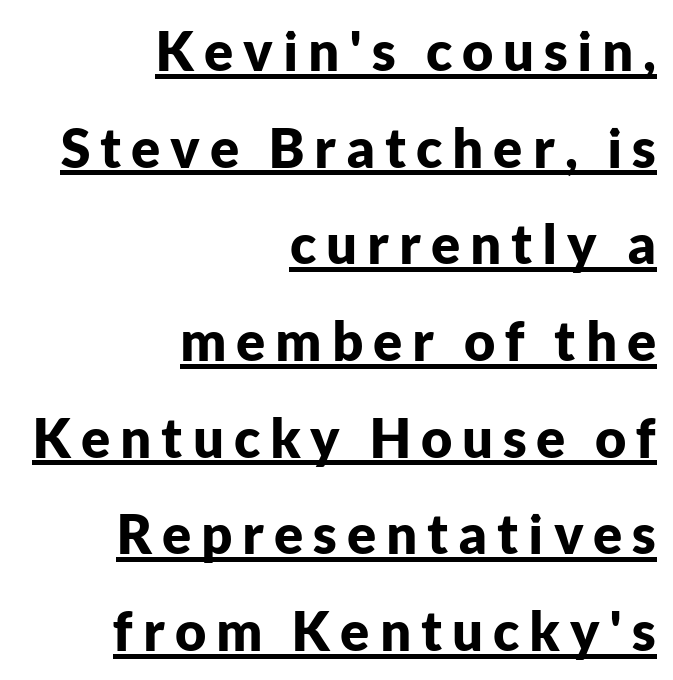
The image shows 54 px bold sans-serif type, upright; set right-aligned, line spacing 1.79x, underlined; low stroke contrast and a medium x-height.
